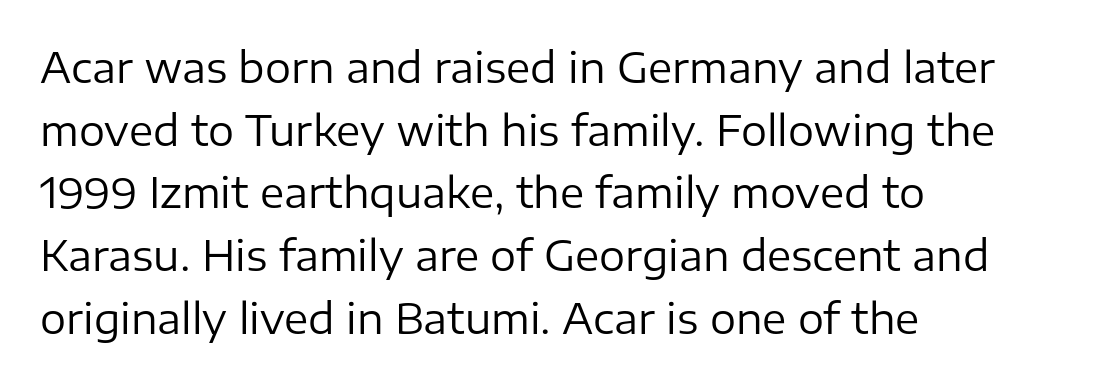
Q: Is the text bold? A: No.
Q: Is the text italic (slanted)? A: No, it is upright.
Q: Is the typeface a serif or a sans-serif typeface? A: Sans-serif.
Q: Is the text underlined? A: No.
Q: How is the paragraph aligned? A: Left-aligned.
Q: Is the spacing between letters normal or unusually wide? A: Normal.
Q: Is the spacing between lines tight, normal or loose? A: Normal.
Q: Width (condensed, normal, or wide)? A: Normal.
Q: Stroke contrast? A: Low.
Q: x-height? A: Medium.
Q: Monospaced? A: No.
